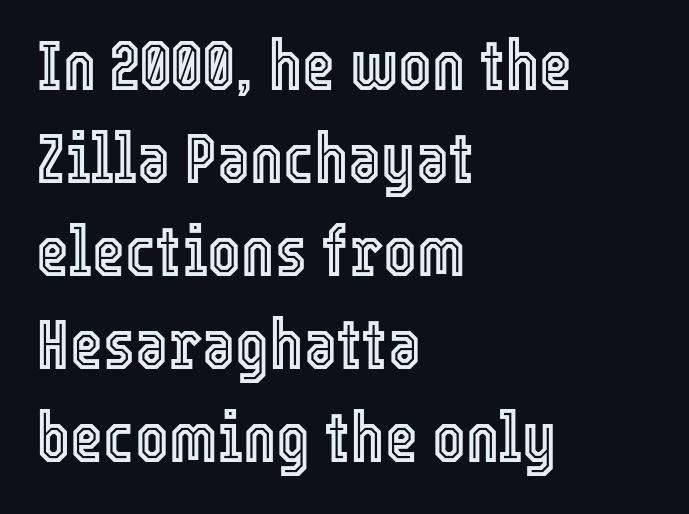
{"italic": "no", "width": "condensed", "x_height": "medium", "monospaced": "no", "underline": "no", "align": "left", "line_spacing": "normal", "line_spacing_ratio": 1.31, "letter_spacing": "normal", "letter_spacing_em": 0.0, "glyph_px": 71}
